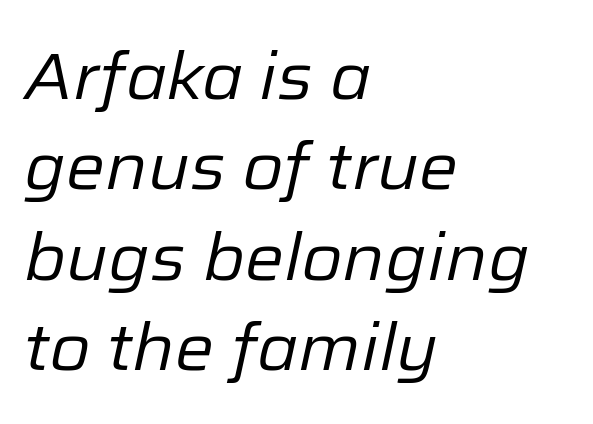
Is the block centered? No — it sits flush against the left margin. This sample uses an oblique cut, with every glyph tilted off the vertical. The cut favours lightness, reaching ordinary text weight at its darkest. Check under the words: just untouched page.
